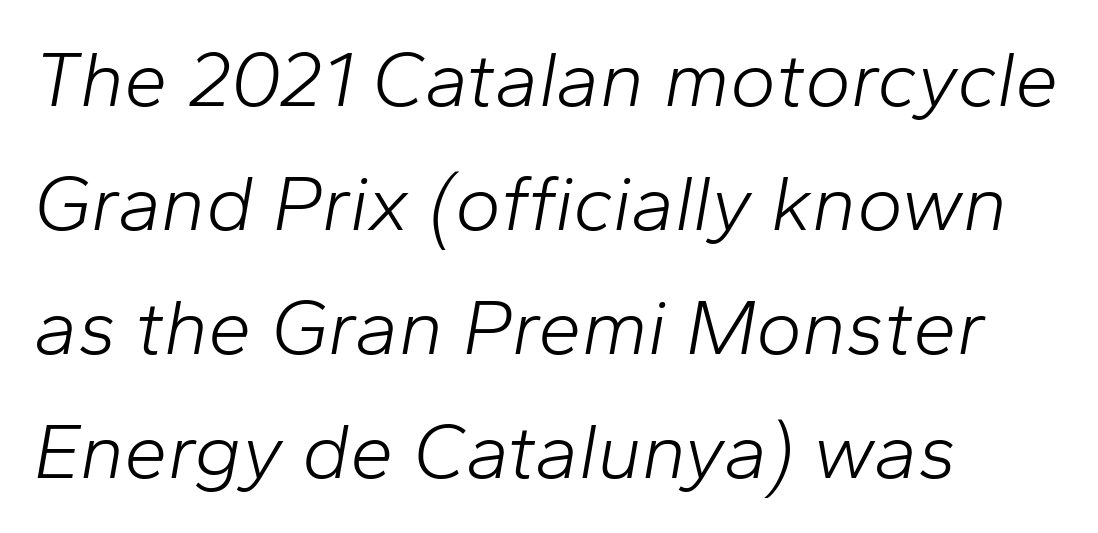
{"italic": "yes", "lean": "right", "slant_degrees": 10, "bold": "no", "weight": "light", "width": "normal", "stroke_contrast": "low", "x_height": "medium", "monospaced": "no", "underline": "no", "align": "left", "line_spacing": "normal", "line_spacing_ratio": 1.59, "letter_spacing": "normal", "letter_spacing_em": 0.0, "glyph_px": 78}
